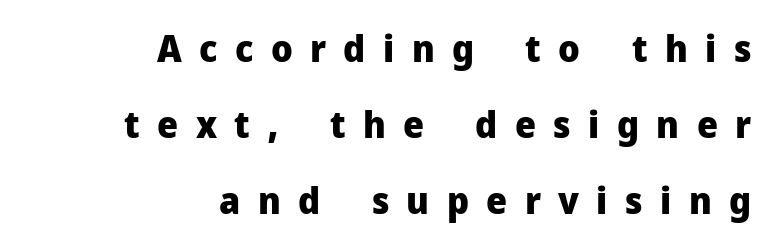
Q: Is the text bold? A: Yes.
Q: Is the text italic (slanted)? A: No, it is upright.
Q: Is the typeface a serif or a sans-serif typeface? A: Sans-serif.
Q: Is the text underlined? A: No.
Q: How is the paragraph aligned? A: Right-aligned.
Q: Is the spacing between letters normal or unusually wide? A: Unusually wide.
Q: Is the spacing between lines tight, normal or loose? A: Loose.
Q: Width (condensed, normal, or wide)? A: Normal.
Q: Stroke contrast? A: Low.
Q: x-height? A: Medium.
Q: Monospaced? A: No.
